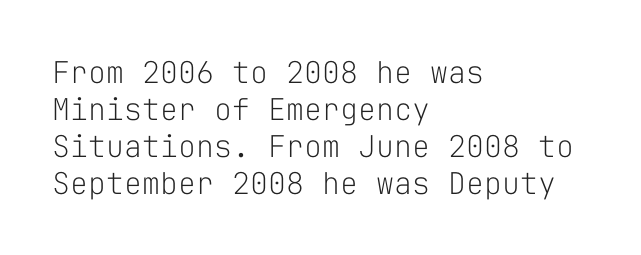
The rendering uses typewriter-style spacing with identical character cells. Plain, unruled lines of type. This sample is left-justified, so line endings fall wherever the words run out. Weight: regular or lighter. Stroke terminals: plain, sans-serif. Caption: standard tracking, unaltered.
